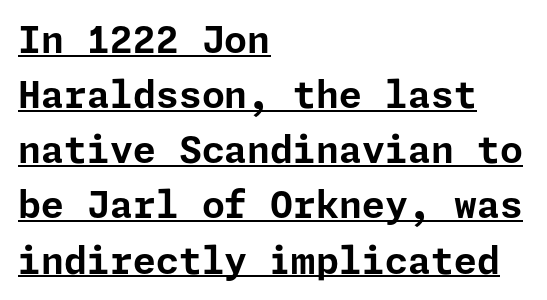
The image shows 37 px bold sans-serif type, upright; set left-aligned, normal line spacing (1.49x), normal letter spacing, underlined; low stroke contrast and a medium x-height.
